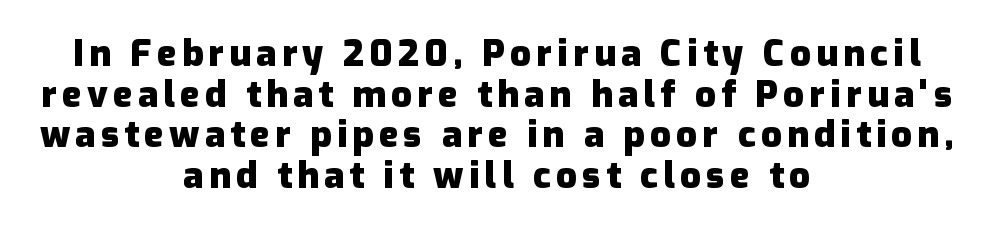
Type style note: lacks serifs. As a designer I'd log this as weight 700, bold. The baseline area is clear. If you folded the block vertically in half, each line would mirror itself in length. Cramped leading.
